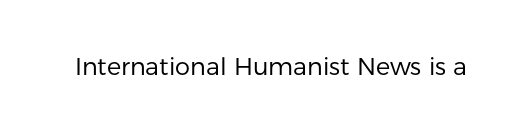
The image shows 24 px text type, upright; set normal letter spacing, not underlined.
